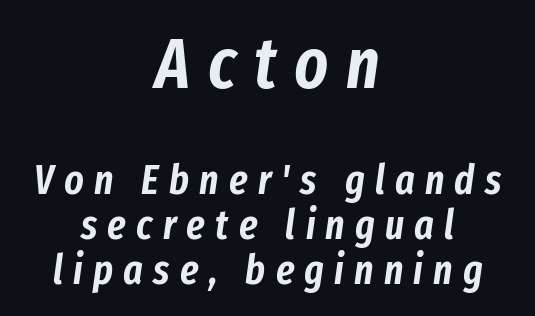
Q: Is the text italic (slanted)? A: Yes, it leans right by about 8 degrees.
Q: Is the text underlined? A: No.
Q: How is the paragraph aligned? A: Centered.
Q: Is the spacing between letters normal or unusually wide? A: Unusually wide.
Q: Is the spacing between lines tight, normal or loose? A: Tight.
Q: Which block of text is set in a larger size, the first (top) or the second (bottom)? A: The first (top) one.
Q: Width (condensed, normal, or wide)? A: Condensed.
Q: Stroke contrast? A: Low.
Q: x-height? A: Medium.
Q: Monospaced? A: No.
